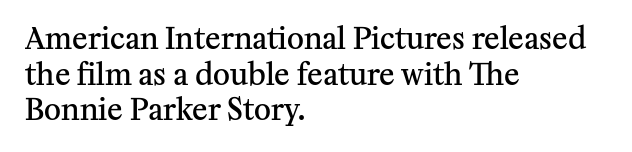
The image shows 29 px semibold serif type, upright; set left-aligned, line spacing 1.23x, normal letter spacing, not underlined; medium stroke contrast and a medium x-height.
